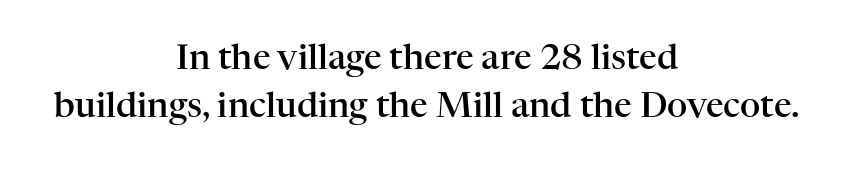
The image shows 35 px semibold serif type, upright; set centered, normal line spacing (1.38x), normal letter spacing, not underlined; high stroke contrast and a medium x-height.
